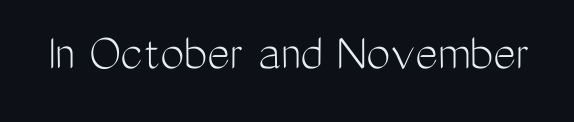
Stems and bowls with no extra thickness — not bold. Caption: standard tracking, unaltered. Any mark beneath the type? The region is blank. Italic: no, the glyphs are upright roman.
